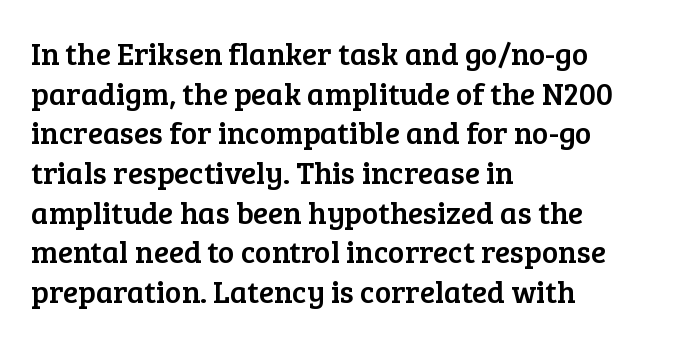
{"serif": "yes", "italic": "no", "width": "normal", "stroke_contrast": "low", "x_height": "medium", "monospaced": "no", "underline": "no", "align": "left", "line_spacing": "normal", "line_spacing_ratio": 1.28, "letter_spacing": "normal", "letter_spacing_em": 0.0, "glyph_px": 31}
